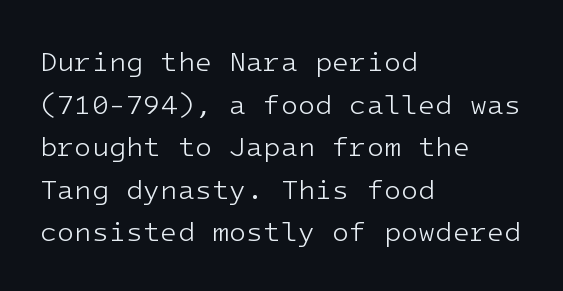
The letters stand straight up with perfectly vertical stems. Short note: letters normally spaced. Any mark beneath the type? The region is blank. Type style note: lacks serifs. These lines stack with their left ends in a neat column. Baseline-to-baseline distance is the conventional proportion of letter height.
